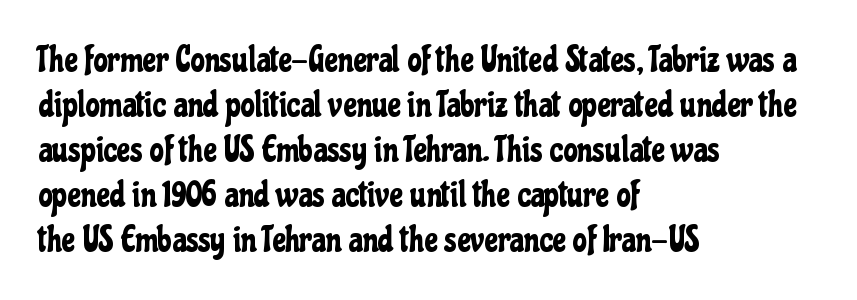
Q: Is the text italic (slanted)? A: No, it is upright.
Q: Is the typeface a serif or a sans-serif typeface? A: Sans-serif.
Q: Is the text underlined? A: No.
Q: How is the paragraph aligned? A: Left-aligned.
Q: Is the spacing between letters normal or unusually wide? A: Normal.
Q: Is the spacing between lines tight, normal or loose? A: Normal.
Q: Width (condensed, normal, or wide)? A: Condensed.
Q: Stroke contrast? A: Low.
Q: x-height? A: Medium.
Q: Monospaced? A: No.
